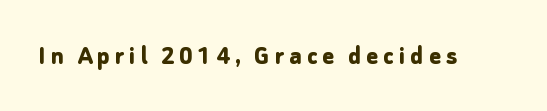
{"serif": "no", "italic": "no", "bold": "yes", "weight": "bold", "width": "normal", "stroke_contrast": "low", "x_height": "medium", "monospaced": "no", "underline": "no", "glyph_px": 28}
